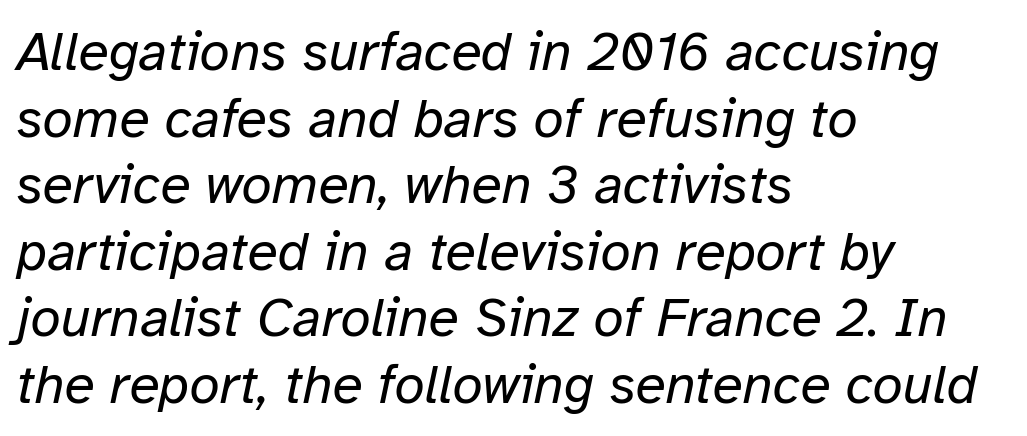
{"italic": "yes", "lean": "right", "slant_degrees": 12, "bold": "no", "weight": "regular", "width": "normal", "stroke_contrast": "low", "x_height": "medium", "monospaced": "no", "underline": "no", "align": "left", "line_spacing_ratio": 1.21, "letter_spacing": "normal", "letter_spacing_em": 0.0, "glyph_px": 55}
